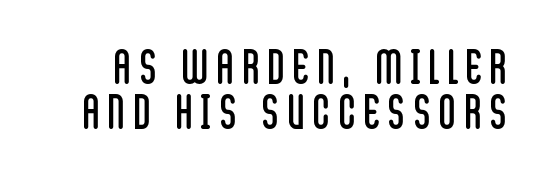
Q: Is the text bold? A: No.
Q: Is the text italic (slanted)? A: No, it is upright.
Q: Is the typeface a serif or a sans-serif typeface? A: Sans-serif.
Q: Is the text underlined? A: No.
Q: Is the spacing between lines tight, normal or loose? A: Tight.
Q: Width (condensed, normal, or wide)? A: Condensed.
Q: Stroke contrast? A: Low.
Q: x-height? A: Large.
Q: Monospaced? A: No.
